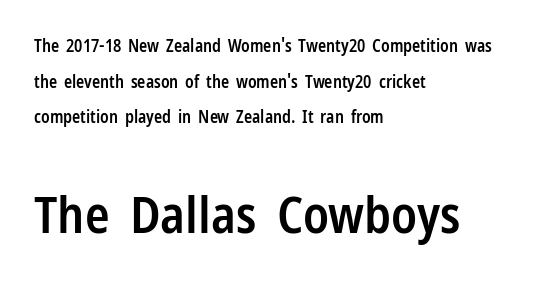
The image shows 51 px semibold, condensed sans-serif type, upright; set left-aligned, loose line spacing (2.09x), normal letter spacing, not underlined; the second (bottom) block is 3.0x larger; low stroke contrast and a medium x-height.
